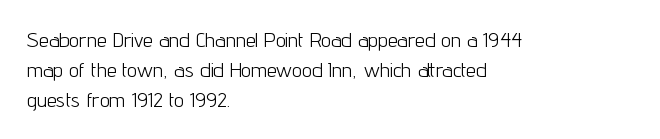
The image shows 20 px text type, upright; set left-aligned, normal line spacing (1.5x), normal letter spacing, not underlined.
